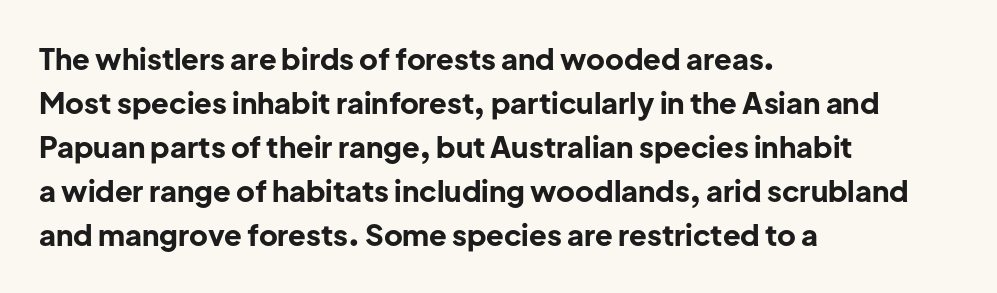
The image shows 29 px bold sans-serif type, upright; set left-aligned, normal line spacing (1.52x), normal letter spacing, not underlined; low stroke contrast and a medium x-height.
